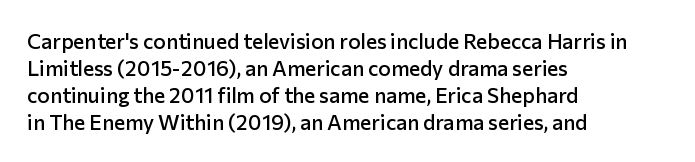
The image shows 21 px text type, upright; set left-aligned, normal line spacing (1.28x), normal letter spacing, not underlined.
